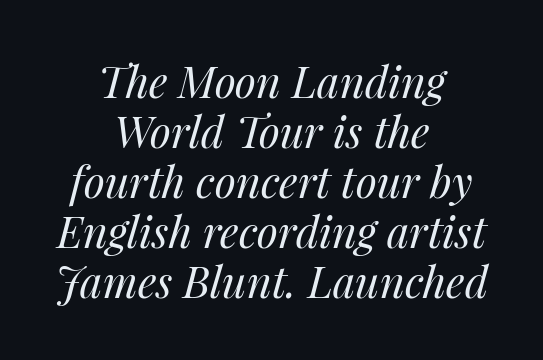
The image shows 43 px regular-weight type, italic (leaning right); set centered, line spacing 1.16x, normal letter spacing, not underlined; medium stroke contrast and a medium x-height.
